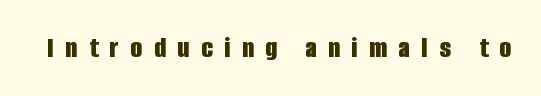
{"serif": "no", "italic": "no", "bold": "yes", "weight": "bold", "width": "condensed", "stroke_contrast": "low", "x_height": "large", "monospaced": "no", "underline": "no", "letter_spacing": "wide", "letter_spacing_em": 0.39, "glyph_px": 30}
